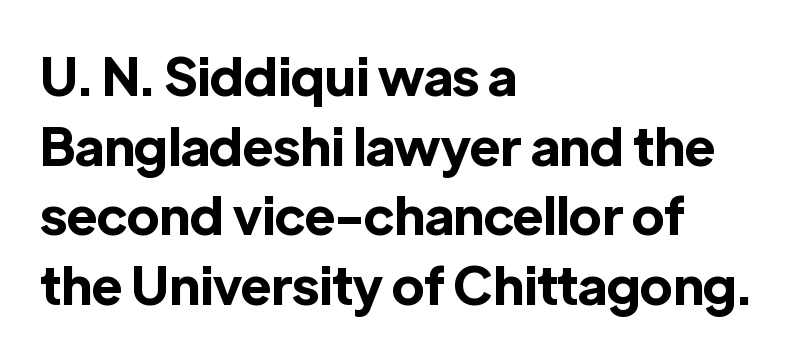
{"serif": "no", "italic": "no", "bold": "yes", "weight": "bold", "width": "normal", "x_height": "medium", "monospaced": "no", "underline": "no", "align": "left", "line_spacing": "normal", "line_spacing_ratio": 1.34, "letter_spacing": "normal", "letter_spacing_em": 0.0, "glyph_px": 52}
